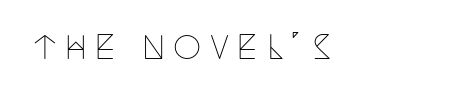
Q: Is the text bold? A: No.
Q: Is the text italic (slanted)? A: No, it is upright.
Q: Is the typeface a serif or a sans-serif typeface? A: Serif.
Q: Is the text underlined? A: No.
Q: Is the spacing between letters normal or unusually wide? A: Unusually wide.
Q: Width (condensed, normal, or wide)? A: Condensed.
Q: Stroke contrast? A: Low.
Q: x-height? A: Large.
Q: Monospaced? A: No.
